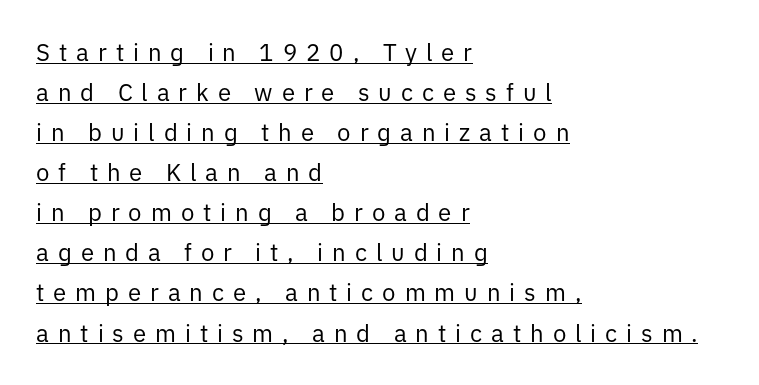
{"italic": "no", "bold": "no", "underline": "yes", "align": "left", "line_spacing": "normal", "line_spacing_ratio": 1.67, "letter_spacing": "wide", "letter_spacing_em": 0.37, "glyph_px": 24}
